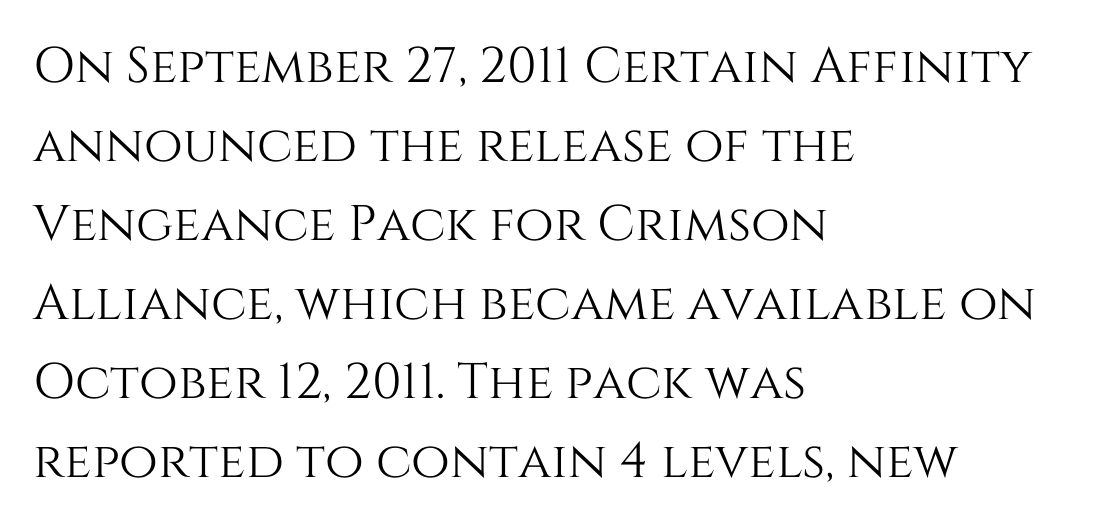
Q: Is the text italic (slanted)? A: No, it is upright.
Q: Is the text underlined? A: No.
Q: How is the paragraph aligned? A: Left-aligned.
Q: Is the spacing between letters normal or unusually wide? A: Normal.
Q: Is the spacing between lines tight, normal or loose? A: Normal.
Q: Width (condensed, normal, or wide)? A: Normal.
Q: Stroke contrast? A: Medium.
Q: x-height? A: Large.
Q: Monospaced? A: No.
